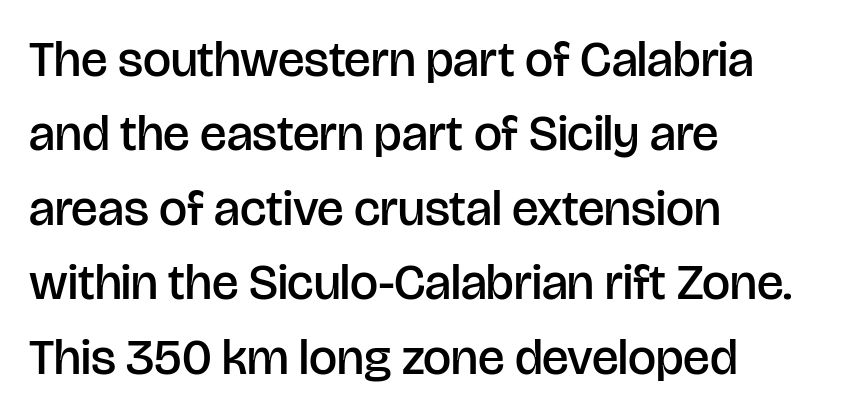
A sans-serif font was chosen for this passage. A clean baseline with only descenders dipping below it. The passage shown is typed in a proportional face where columns would drift. The paragraph has a hard left edge and a soft right edge. The typography opts for an upright posture over an oblique one.
